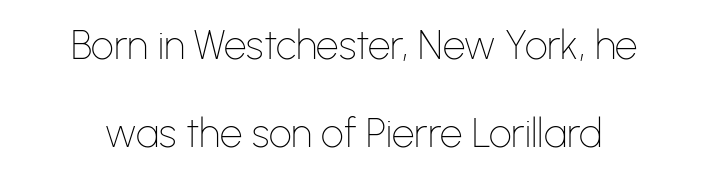
Q: Is the text bold? A: No.
Q: Is the text italic (slanted)? A: No, it is upright.
Q: Is the typeface a serif or a sans-serif typeface? A: Sans-serif.
Q: Is the text underlined? A: No.
Q: Is the spacing between letters normal or unusually wide? A: Normal.
Q: Is the spacing between lines tight, normal or loose? A: Loose.
Q: Width (condensed, normal, or wide)? A: Normal.
Q: Stroke contrast? A: Low.
Q: x-height? A: Medium.
Q: Monospaced? A: No.
